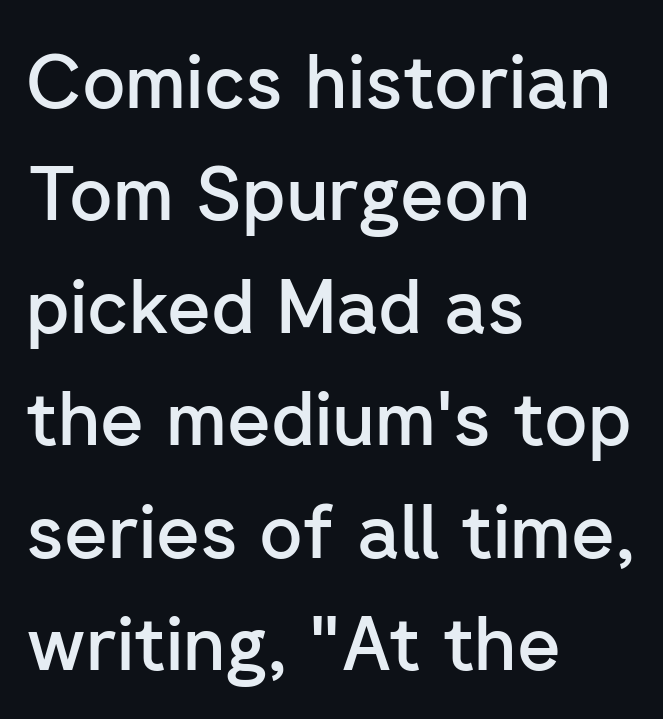
The image shows 75 px semibold sans-serif type, upright; set left-aligned, normal line spacing (1.5x), normal letter spacing, not underlined; low stroke contrast and a medium x-height.
